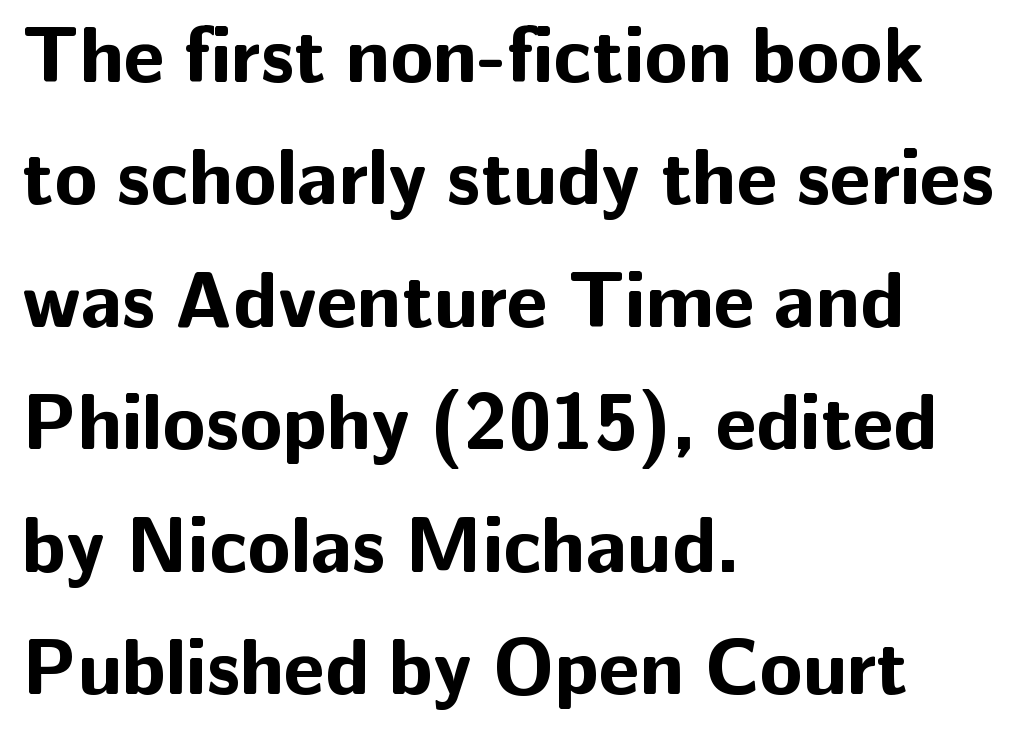
Q: Is the text bold? A: Yes.
Q: Is the text italic (slanted)? A: No, it is upright.
Q: Is the typeface a serif or a sans-serif typeface? A: Sans-serif.
Q: Is the text underlined? A: No.
Q: How is the paragraph aligned? A: Left-aligned.
Q: Is the spacing between letters normal or unusually wide? A: Normal.
Q: Is the spacing between lines tight, normal or loose? A: Normal.
Q: Width (condensed, normal, or wide)? A: Normal.
Q: Stroke contrast? A: Low.
Q: x-height? A: Medium.
Q: Monospaced? A: No.
